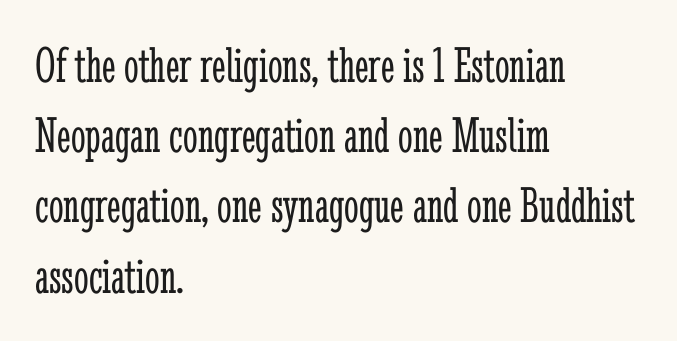
Q: Is the text bold? A: No.
Q: Is the text italic (slanted)? A: No, it is upright.
Q: Is the typeface a serif or a sans-serif typeface? A: Serif.
Q: Is the text underlined? A: No.
Q: How is the paragraph aligned? A: Left-aligned.
Q: Is the spacing between letters normal or unusually wide? A: Normal.
Q: Is the spacing between lines tight, normal or loose? A: Normal.
Q: Width (condensed, normal, or wide)? A: Condensed.
Q: Stroke contrast? A: Low.
Q: x-height? A: Medium.
Q: Monospaced? A: No.
